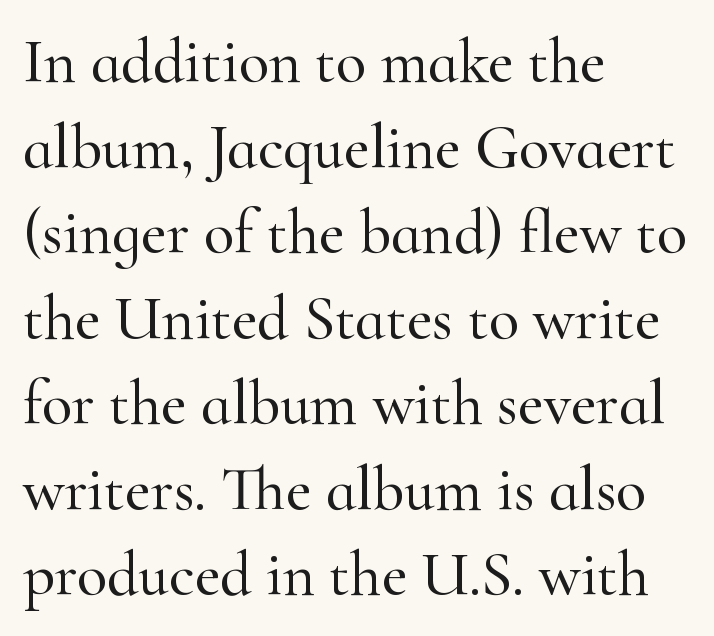
The image shows 62 px serif type, upright; set left-aligned, normal line spacing (1.38x), normal letter spacing, not underlined; high stroke contrast and a small x-height.
